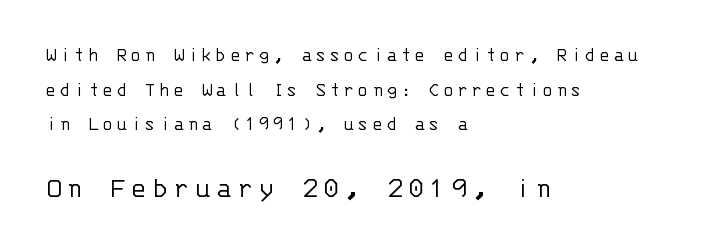
Q: Is the text bold? A: No.
Q: Is the text italic (slanted)? A: No, it is upright.
Q: Is the typeface a serif or a sans-serif typeface? A: Sans-serif.
Q: Is the text underlined? A: No.
Q: How is the paragraph aligned? A: Left-aligned.
Q: Which block of text is set in a larger size, the first (top) or the second (bottom)? A: The second (bottom) one.
Q: Width (condensed, normal, or wide)? A: Normal.
Q: Stroke contrast? A: Low.
Q: x-height? A: Large.
Q: Monospaced? A: Yes.
